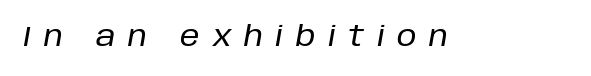
Each letter keeps its own natural width here, so spacing adapts to shape. Tall strokes in this sample are angled rather than plumb. Lines of text with bare space underneath. What stands out about the letter spacing? Its width — letters are far apart.
